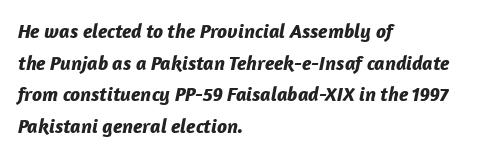
The image shows 20 px bold type, italic (leaning right); set left-aligned, normal line spacing (1.58x), normal letter spacing, not underlined.
